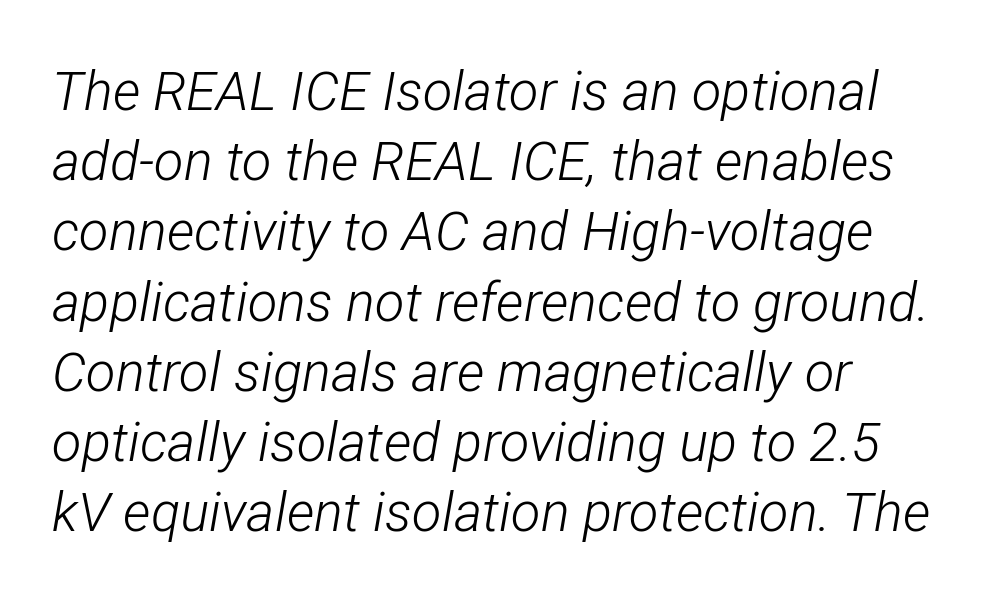
This sample has the flowing, uneven cadence of proportional lettering. Between one letter and the next there's only the usual sliver of space. Lines of text with bare space underneath. If you measured baseline to baseline, you'd find a middling distance.
